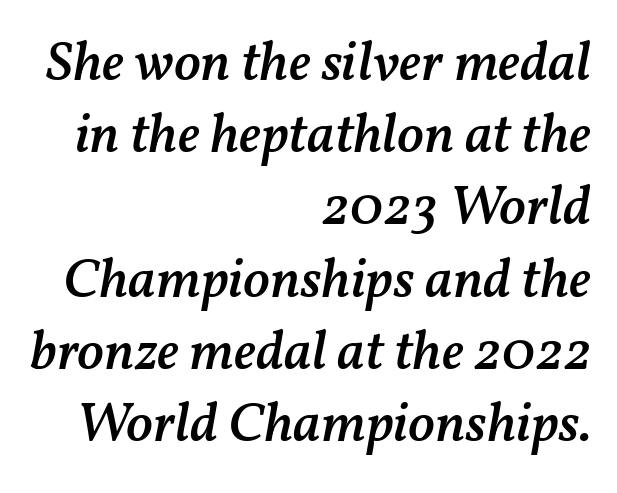
{"italic": "yes", "lean": "right", "slant_degrees": 11, "bold": "semi", "weight": "semibold", "width": "normal", "stroke_contrast": "medium", "x_height": "medium", "monospaced": "no", "underline": "no", "align": "right", "line_spacing": "normal", "line_spacing_ratio": 1.29, "letter_spacing": "normal", "letter_spacing_em": 0.0, "glyph_px": 56}
